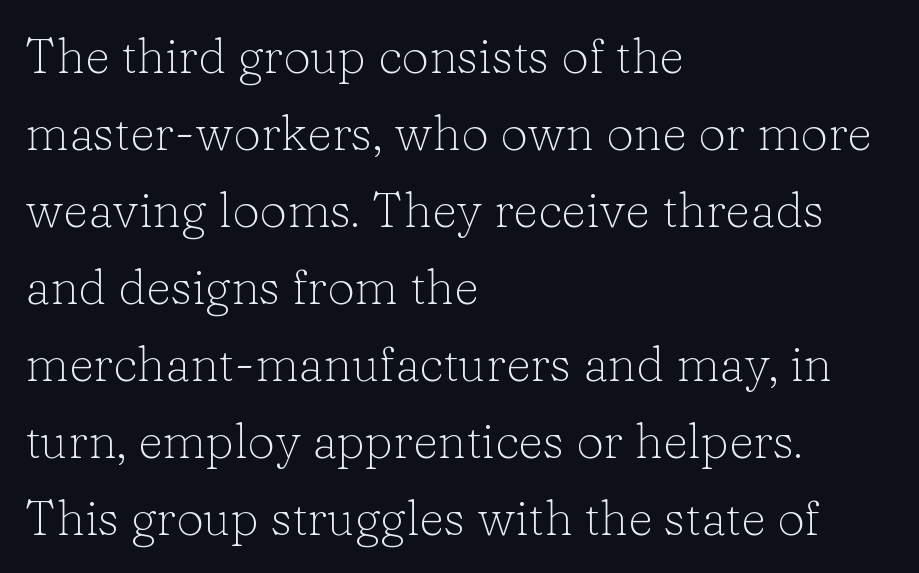
The image shows 49 px light serif type, upright; set left-aligned, normal line spacing (1.57x), normal letter spacing, not underlined; low stroke contrast and a medium x-height.
